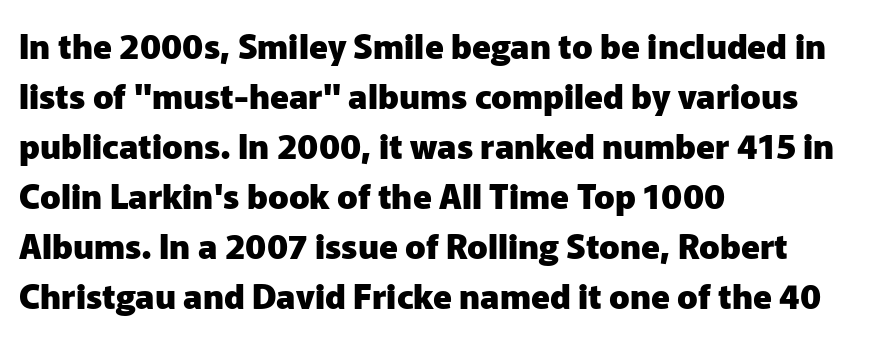
{"serif": "no", "italic": "no", "bold": "yes", "weight": "heavy", "width": "normal", "stroke_contrast": "low", "x_height": "medium", "monospaced": "no", "underline": "no", "align": "left", "line_spacing": "normal", "line_spacing_ratio": 1.47, "letter_spacing": "normal", "letter_spacing_em": 0.0, "glyph_px": 34}
